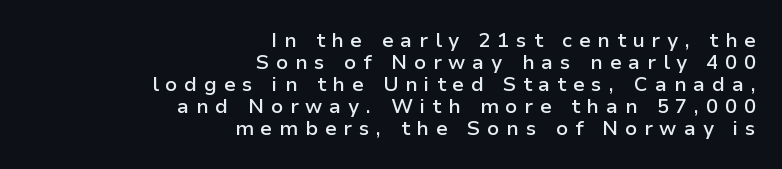
The image shows 20 px text type, upright; set right-aligned, tight line spacing (1.1x), unusually wide letter spacing (+0.34 em), not underlined.
